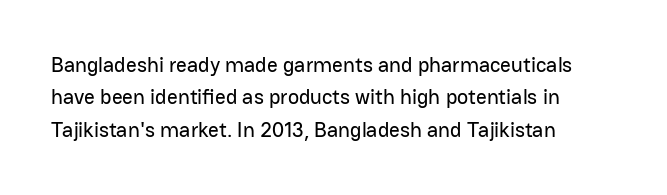
Q: Is the text italic (slanted)? A: No, it is upright.
Q: Is the text underlined? A: No.
Q: How is the paragraph aligned? A: Left-aligned.
Q: Is the spacing between letters normal or unusually wide? A: Normal.
Q: Is the spacing between lines tight, normal or loose? A: Normal.
